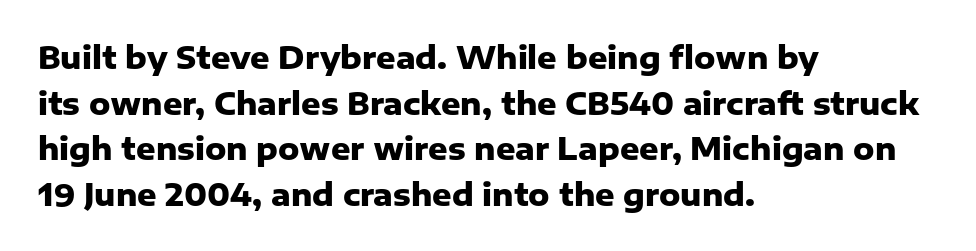
The image shows 30 px heavy sans-serif type, upright; set left-aligned, normal line spacing (1.52x), normal letter spacing, not underlined; low stroke contrast and a medium x-height.
